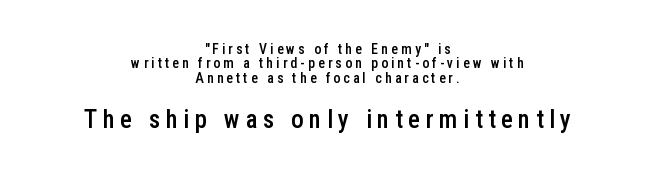
Q: Is the text bold? A: Semi-bold.
Q: Is the text italic (slanted)? A: No, it is upright.
Q: Is the text underlined? A: No.
Q: How is the paragraph aligned? A: Centered.
Q: Is the spacing between letters normal or unusually wide? A: Unusually wide.
Q: Is the spacing between lines tight, normal or loose? A: Tight.
Q: Which block of text is set in a larger size, the first (top) or the second (bottom)? A: The second (bottom) one.
